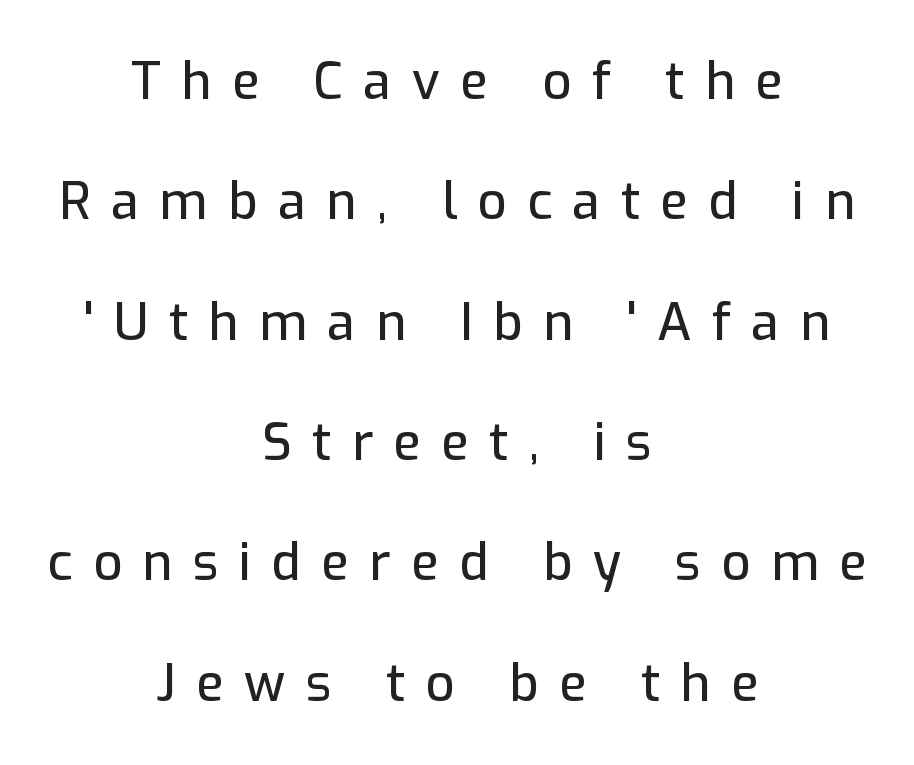
Only glyphs here, with clear space below each row. What's the leading like? Stretched, with rows far apart. The font family rendered here belongs to the sans-serif group. The font's upright variant was chosen for this text. The letters advance in unequal steps, a hallmark of proportional type. Both edges are ragged and mirror each other, which tells us the setting is centered.
